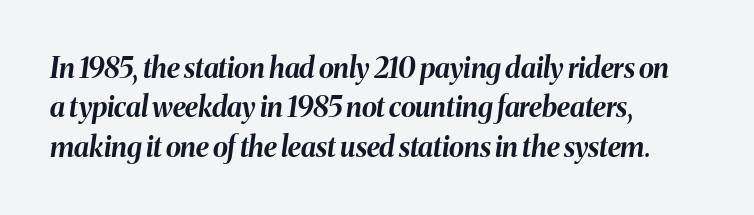
Every character sits at an angle, as italics do. Words float on clear page, feet unadorned. Here the designer chose a conventional face with non-uniform glyph widths. Tracking here is standard; glyphs follow each other at the usual distance.
